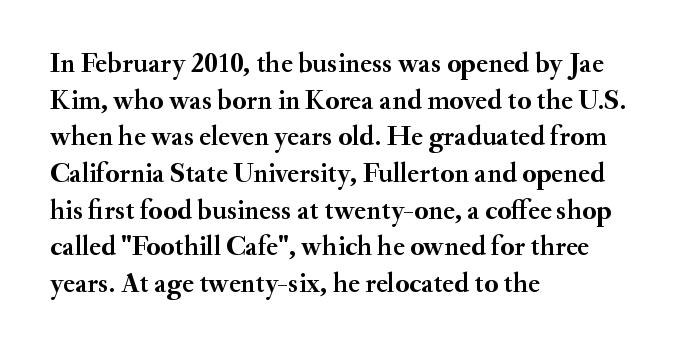
Q: Is the text bold? A: Yes.
Q: Is the text italic (slanted)? A: No, it is upright.
Q: Is the typeface a serif or a sans-serif typeface? A: Serif.
Q: Is the text underlined? A: No.
Q: How is the paragraph aligned? A: Left-aligned.
Q: Is the spacing between letters normal or unusually wide? A: Normal.
Q: Is the spacing between lines tight, normal or loose? A: Normal.
Q: Width (condensed, normal, or wide)? A: Normal.
Q: Stroke contrast? A: Medium.
Q: x-height? A: Small.
Q: Monospaced? A: No.
